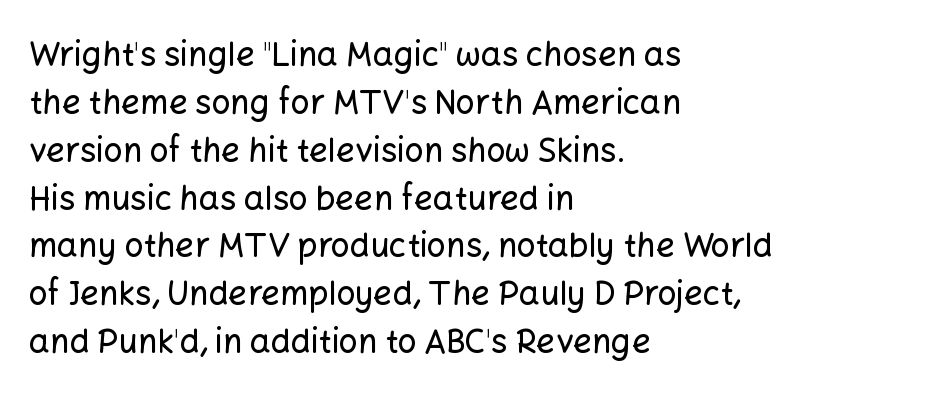
{"serif": "no", "italic": "no", "width": "normal", "stroke_contrast": "low", "x_height": "medium", "monospaced": "no", "underline": "no", "align": "left", "line_spacing": "normal", "line_spacing_ratio": 1.45, "letter_spacing": "normal", "letter_spacing_em": 0.0, "glyph_px": 33}
